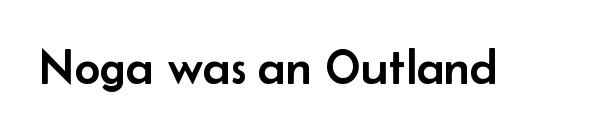
The rendering uses natural spacing where letterforms have individual widths. What kind of face is this? One without serifs — a sans. Does the lettering tilt? It doesn't — this is upright. The passage shown is not underscored anywhere. Glyph-to-glyph distance matches everyday printed text.
